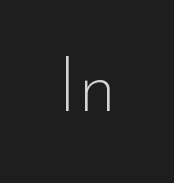
Type style note: lacks serifs. Descenders hang freely into open space. The passage shown is not bold in any degree. Spacing verdict: proportional, widths tailored to each character.
